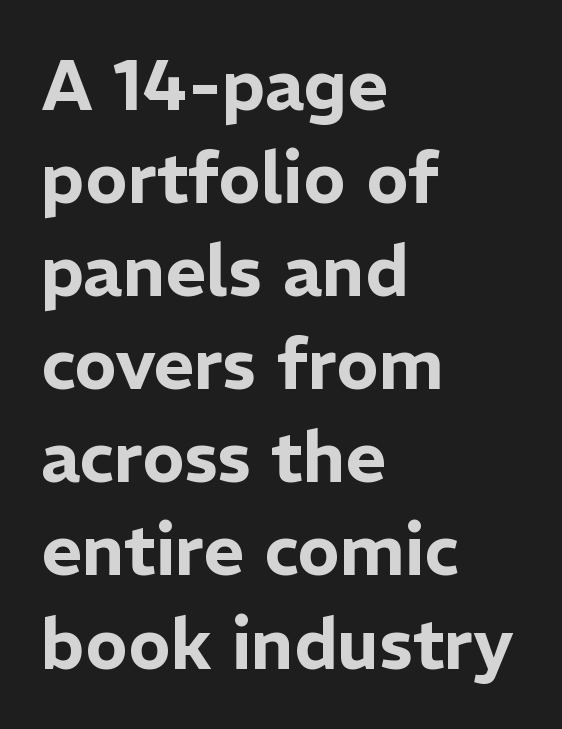
{"serif": "no", "italic": "no", "width": "normal", "stroke_contrast": "low", "x_height": "medium", "monospaced": "no", "underline": "no", "align": "left", "line_spacing": "normal", "line_spacing_ratio": 1.33, "letter_spacing": "normal", "letter_spacing_em": 0.0, "glyph_px": 70}
